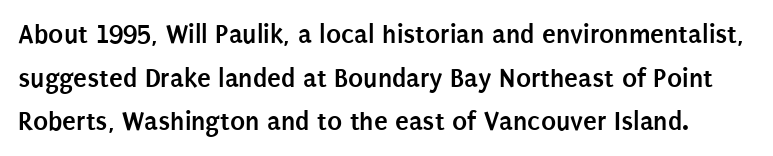
Quick note: interline space is typical. The letters sit at their default tracking, neither squeezed nor spread. Look at the bottom of the vertical strokes: they stop flat, with no serifs. The face used here is proportionally spaced, like ordinary book or web type. The sample has been set heavy, in full bold.
